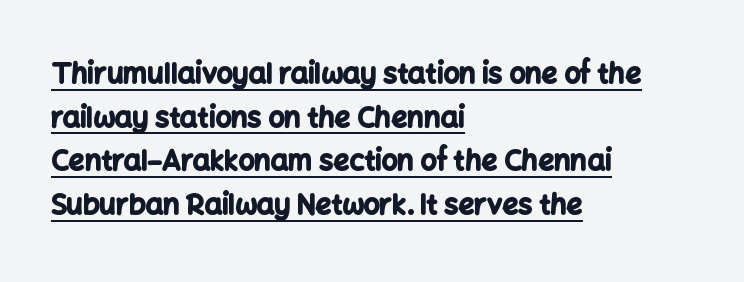
Q: Is the text bold? A: Yes.
Q: Is the text italic (slanted)? A: No, it is upright.
Q: Is the typeface a serif or a sans-serif typeface? A: Sans-serif.
Q: Is the text underlined? A: Yes.
Q: How is the paragraph aligned? A: Left-aligned.
Q: Is the spacing between letters normal or unusually wide? A: Normal.
Q: Is the spacing between lines tight, normal or loose? A: Normal.
Q: Width (condensed, normal, or wide)? A: Normal.
Q: Stroke contrast? A: Low.
Q: x-height? A: Medium.
Q: Monospaced? A: No.
